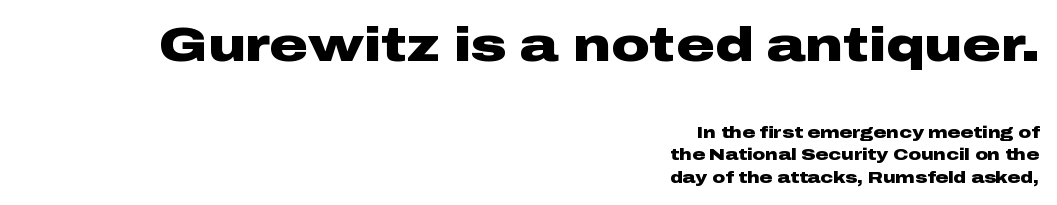
{"serif": "no", "italic": "no", "bold": "yes", "weight": "heavy", "width": "wide", "stroke_contrast": "low", "x_height": "medium", "monospaced": "no", "underline": "no", "align": "right", "line_spacing": "normal", "line_spacing_ratio": 1.39, "letter_spacing": "normal", "letter_spacing_em": 0.0, "larger_block": "first", "size_ratio": 3.0, "glyph_px": 48}
